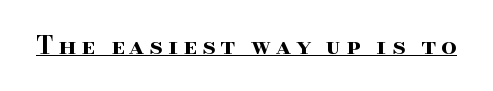
Q: Is the text bold? A: Yes.
Q: Is the text italic (slanted)? A: No, it is upright.
Q: Is the text underlined? A: Yes.
Q: Is the spacing between letters normal or unusually wide? A: Unusually wide.
